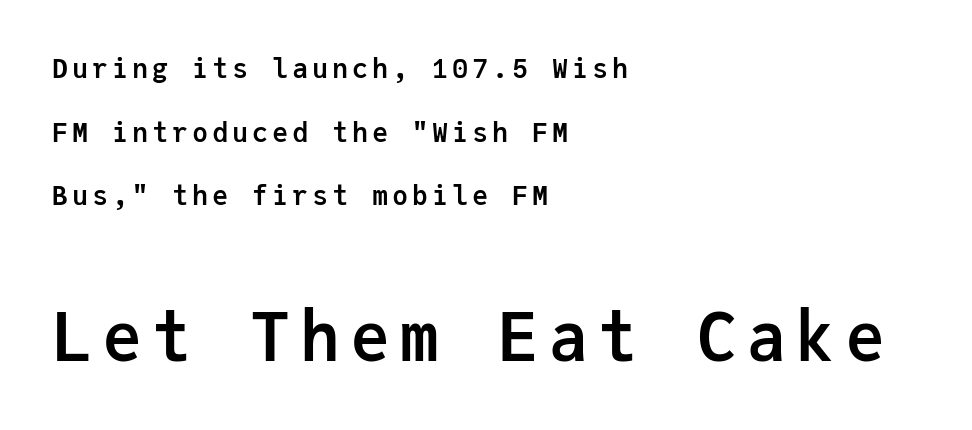
The image shows 67 px semibold sans-serif type, upright, monospaced; set left-aligned, loose line spacing (2.36x), not underlined; the second (bottom) block is 2.48x larger; low stroke contrast and a medium x-height.
